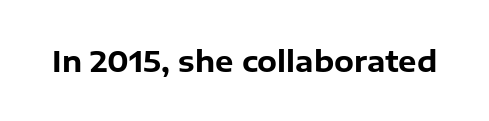
{"serif": "no", "italic": "no", "bold": "yes", "weight": "bold", "width": "normal", "stroke_contrast": "low", "x_height": "medium", "monospaced": "no", "underline": "no", "letter_spacing": "normal", "letter_spacing_em": 0.0, "glyph_px": 29}
